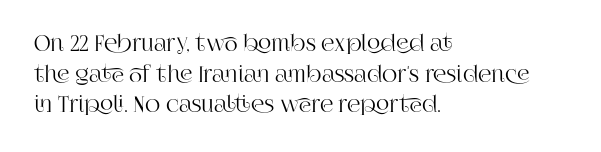
{"italic": "no", "underline": "no", "align": "left", "line_spacing": "normal", "line_spacing_ratio": 1.46, "letter_spacing": "normal", "letter_spacing_em": 0.0, "glyph_px": 21}
